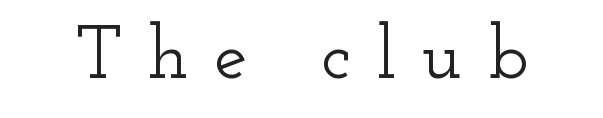
The image shows 75 px wide serif type, upright; set unusually wide letter spacing (+0.34 em), not underlined; low stroke contrast and a small x-height.
